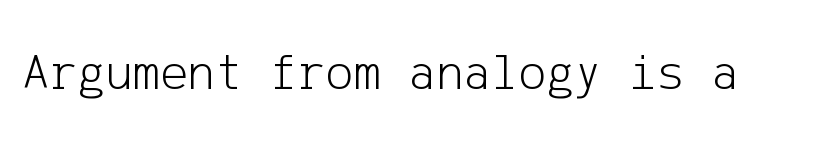
Short note: letters normally spaced. A clean baseline with only descenders dipping below it. No feet cap the strokes, marking this as sans-serif type. The axis of the letterforms is exactly vertical. On a weight scale, this lands at 450 or below.
